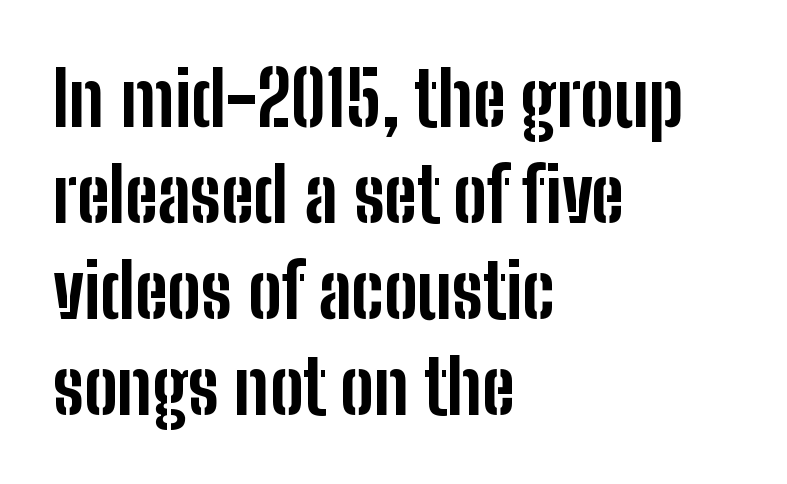
The image shows 75 px bold, condensed sans-serif type, upright; set left-aligned, normal line spacing (1.28x), normal letter spacing, not underlined; low stroke contrast and a medium x-height.
